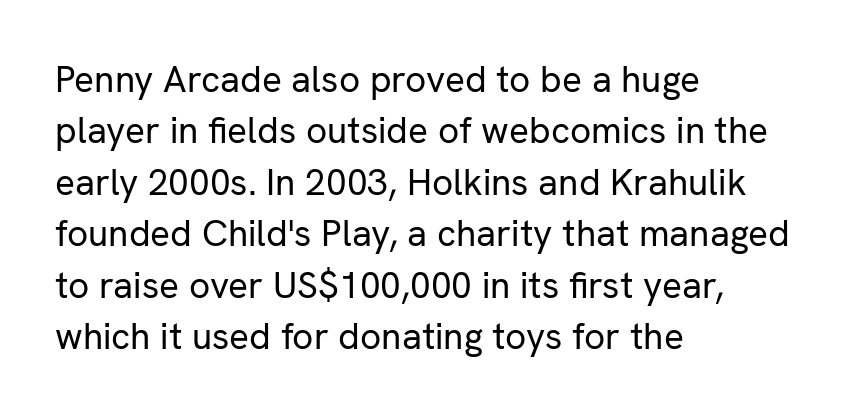
Q: Is the text bold? A: No.
Q: Is the text italic (slanted)? A: No, it is upright.
Q: Is the typeface a serif or a sans-serif typeface? A: Sans-serif.
Q: Is the text underlined? A: No.
Q: How is the paragraph aligned? A: Left-aligned.
Q: Is the spacing between letters normal or unusually wide? A: Normal.
Q: Is the spacing between lines tight, normal or loose? A: Normal.
Q: Width (condensed, normal, or wide)? A: Normal.
Q: Stroke contrast? A: Low.
Q: x-height? A: Medium.
Q: Monospaced? A: No.
